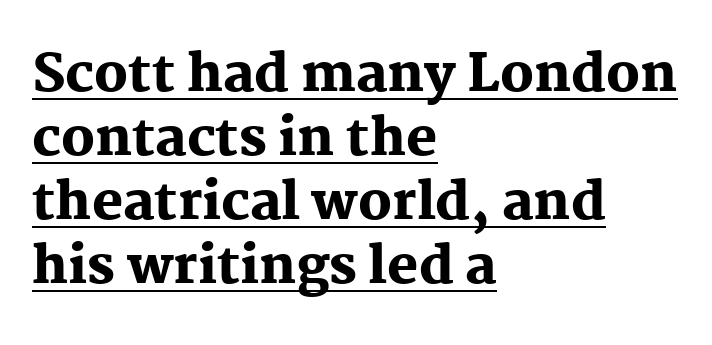
Caption: bold face, heavy strokes. You can tell from the footed stems that serif type was used. The lines are quadded left. You could not count columns in this text — the font is proportionally spaced.
